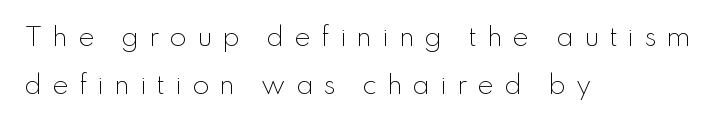
The type is letterspaced generously, with wide tracking. Is the block centered? No — it sits flush against the left margin. Posture: vertical. The gap between lines stays unmarked.
